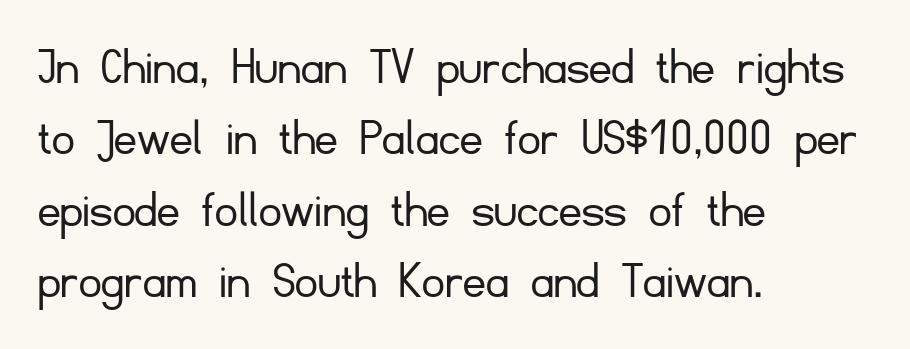
{"serif": "no", "italic": "no", "bold": "no", "weight": "light", "width": "normal", "stroke_contrast": "low", "x_height": "small", "monospaced": "no", "underline": "no", "align": "left", "line_spacing": "normal", "line_spacing_ratio": 1.3, "letter_spacing": "normal", "letter_spacing_em": 0.0, "glyph_px": 55}
